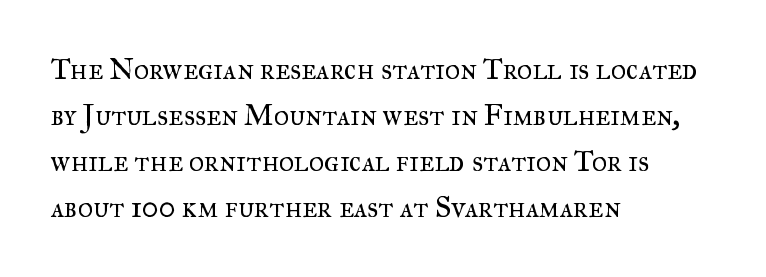
Ascenders rise straight up at ninety degrees. Check where the strokes stop: tiny serifs finish them off. Line spacing here is normal. The baseline area is clear. Students, note that the glyphs here touch the page at normal intervals.
